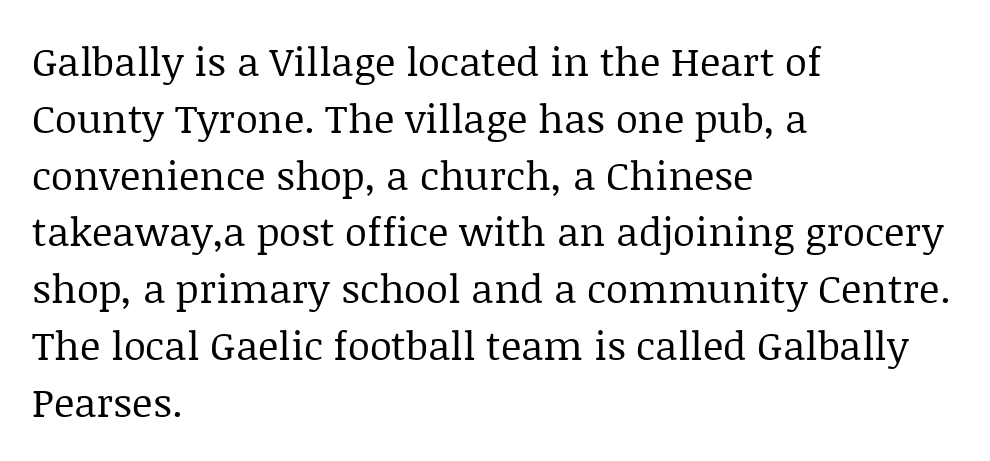
Q: Is the text bold? A: No.
Q: Is the text italic (slanted)? A: No, it is upright.
Q: Is the typeface a serif or a sans-serif typeface? A: Serif.
Q: Is the text underlined? A: No.
Q: How is the paragraph aligned? A: Left-aligned.
Q: Is the spacing between letters normal or unusually wide? A: Normal.
Q: Is the spacing between lines tight, normal or loose? A: Normal.
Q: Width (condensed, normal, or wide)? A: Normal.
Q: Stroke contrast? A: Low.
Q: x-height? A: Large.
Q: Monospaced? A: No.
